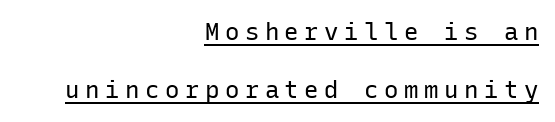
Glyph-to-glyph distance is far greater than everyday printed text. One-word summary of the alignment: right. These characters rest on top of a visible drawn line. Does the lettering tilt? It doesn't — this is upright. The typeface has the unassuming heft of standard copy or less.
